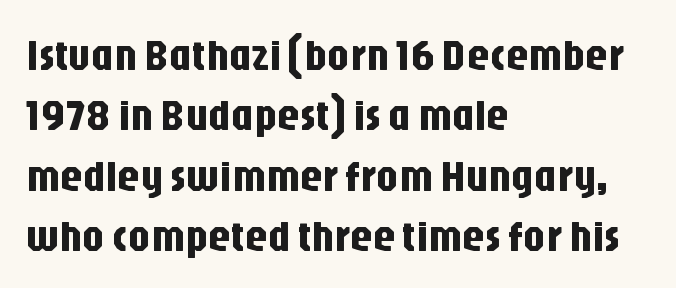
Italic? Not at all — the glyphs are vertical. Letter spacing: default. Here the designer chose a conventional face with non-uniform glyph widths. In terms of leading, this rendering sits right in the middle.
